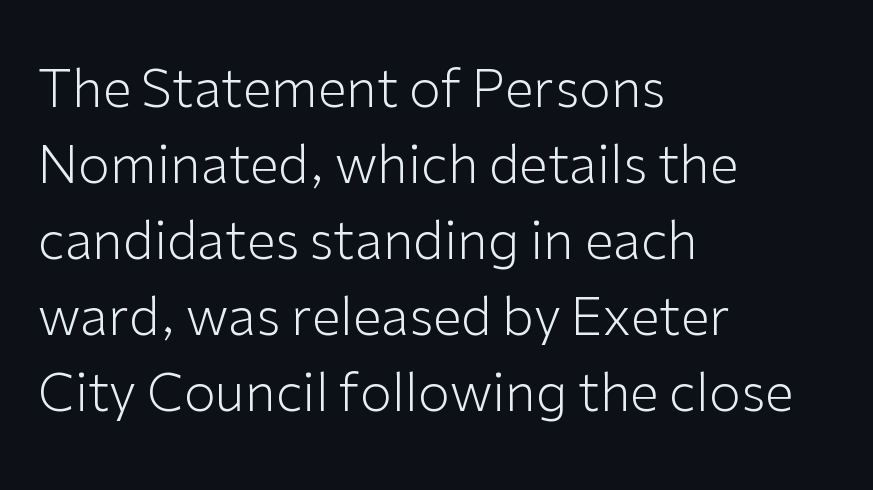
Q: Is the text bold? A: No.
Q: Is the text italic (slanted)? A: No, it is upright.
Q: Is the typeface a serif or a sans-serif typeface? A: Sans-serif.
Q: Is the text underlined? A: No.
Q: How is the paragraph aligned? A: Left-aligned.
Q: Is the spacing between letters normal or unusually wide? A: Normal.
Q: Is the spacing between lines tight, normal or loose? A: Normal.
Q: Width (condensed, normal, or wide)? A: Normal.
Q: Stroke contrast? A: Low.
Q: x-height? A: Medium.
Q: Monospaced? A: No.
